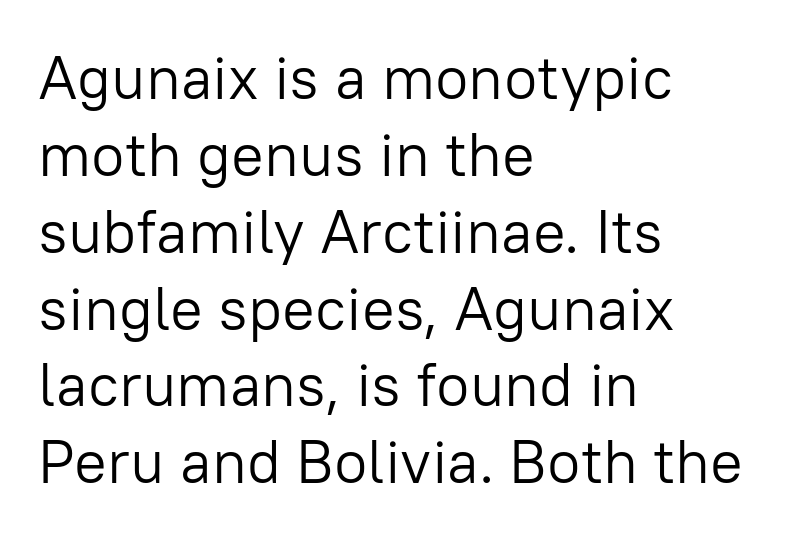
The image shows 61 px light sans-serif type, upright; set left-aligned, normal line spacing (1.26x), normal letter spacing, not underlined; low stroke contrast and a medium x-height.
